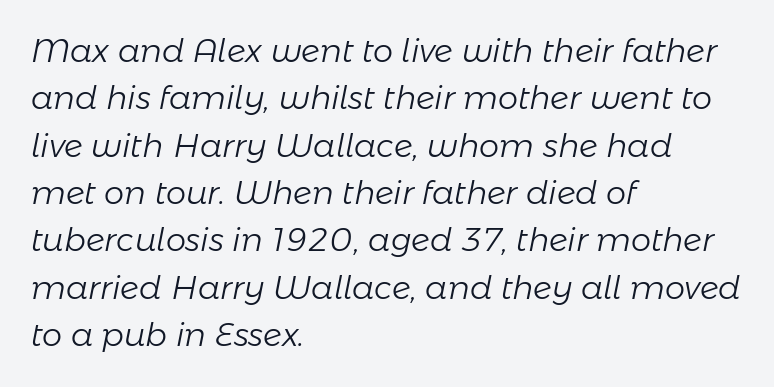
The image shows 32 px light type, italic (leaning right); set left-aligned, normal line spacing (1.48x), normal letter spacing, not underlined; low stroke contrast and a medium x-height.
